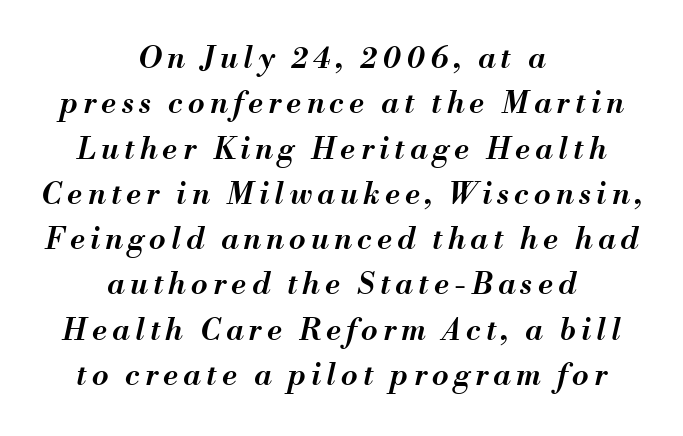
{"italic": "yes", "lean": "right", "slant_degrees": 13, "bold": "semi", "weight": "semibold", "width": "normal", "stroke_contrast": "medium", "x_height": "small", "monospaced": "no", "underline": "no", "align": "center", "line_spacing": "normal", "line_spacing_ratio": 1.51, "glyph_px": 30}
